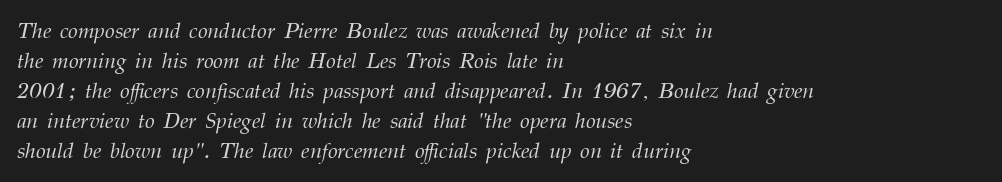
Q: Is the text bold? A: No.
Q: Is the text italic (slanted)? A: Yes, it leans right by about 12 degrees.
Q: Is the text underlined? A: No.
Q: How is the paragraph aligned? A: Left-aligned.
Q: Is the spacing between letters normal or unusually wide? A: Normal.
Q: Is the spacing between lines tight, normal or loose? A: Normal.
